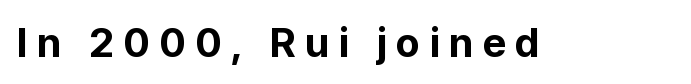
{"serif": "no", "italic": "no", "bold": "yes", "weight": "bold", "width": "normal", "stroke_contrast": "low", "x_height": "medium", "monospaced": "no", "underline": "no", "letter_spacing": "wide", "letter_spacing_em": 0.22, "glyph_px": 41}
